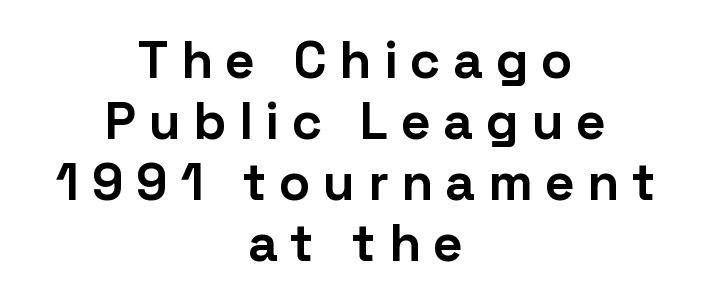
{"serif": "no", "italic": "no", "bold": "yes", "weight": "bold", "width": "normal", "stroke_contrast": "low", "x_height": "medium", "monospaced": "no", "underline": "no", "align": "center", "line_spacing_ratio": 1.17, "letter_spacing": "wide", "letter_spacing_em": 0.24, "glyph_px": 52}
